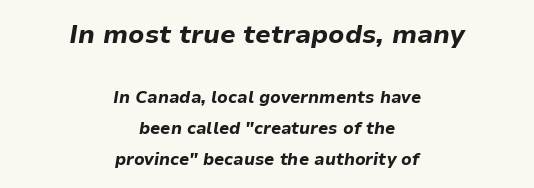
The image shows 26 px bold type, italic (leaning right); set centered, line spacing 1.84x, normal letter spacing, not underlined; the first (top) block is 1.53x larger.
